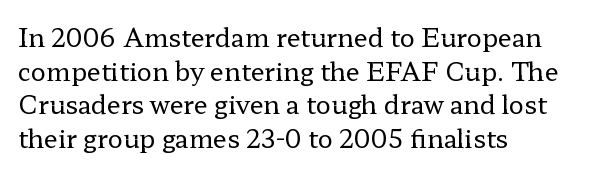
{"italic": "no", "bold": "no", "underline": "no", "align": "left", "line_spacing": "normal", "line_spacing_ratio": 1.35, "letter_spacing": "normal", "letter_spacing_em": 0.0, "glyph_px": 25}
